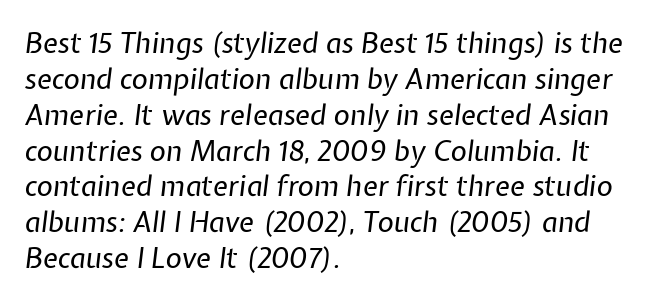
Weight: regular or lighter. Nothing unusual about the tracking: characters are spaced as the font intends. Successive baselines arrive at the customary interval. Proportional: the letters do not fall into vertical columns. Does the copy run flush right? No — it runs flush left. If you drew a line through each stem, it would be angled.
